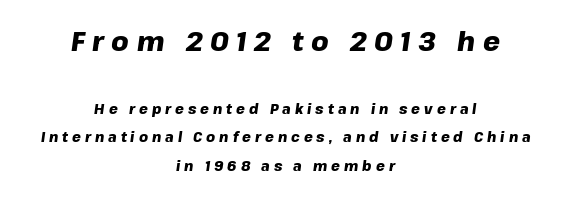
The image shows 27 px bold type, italic (leaning right); set centered, loose line spacing (2.04x), unusually wide letter spacing (+0.28 em), not underlined; the first (top) block is 1.93x larger.
